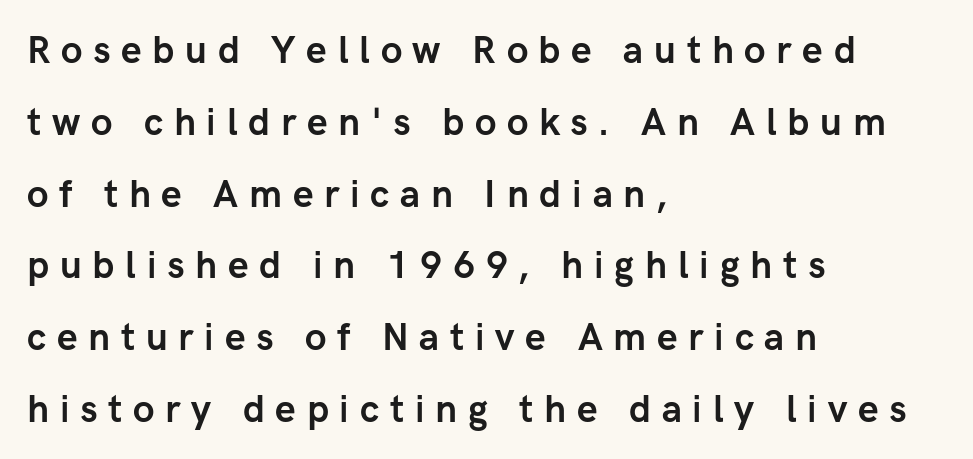
The image shows 37 px semibold sans-serif type, upright; set left-aligned, loose line spacing (1.94x), unusually wide letter spacing (+0.29 em), not underlined; low stroke contrast and a medium x-height.
